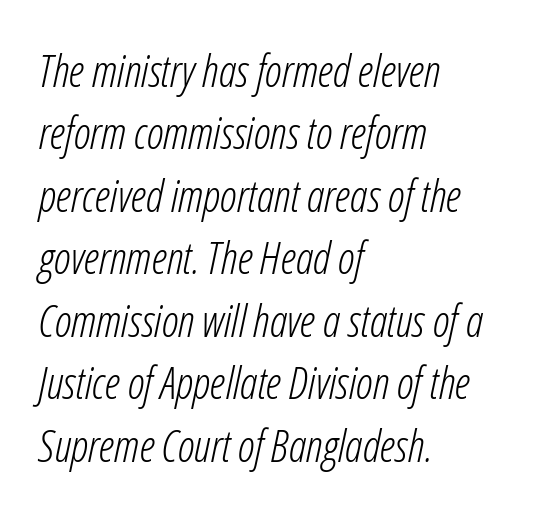
Yep, that's italic — everything's leaning. Words float on clear page, feet unadorned. This sample uses plain, unmodified letter spacing. The vertical gap from one line to the next is medium.
